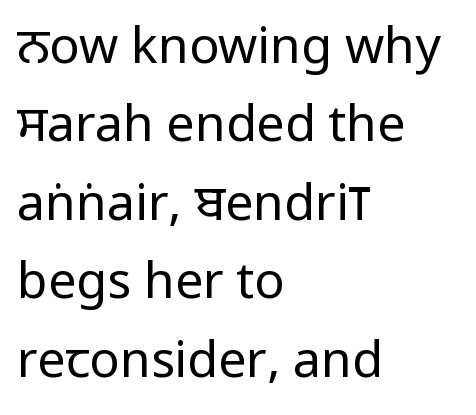
Q: Is the text bold? A: No.
Q: Is the text italic (slanted)? A: No, it is upright.
Q: Is the typeface a serif or a sans-serif typeface? A: Sans-serif.
Q: Is the text underlined? A: No.
Q: How is the paragraph aligned? A: Left-aligned.
Q: Is the spacing between letters normal or unusually wide? A: Normal.
Q: Is the spacing between lines tight, normal or loose? A: Normal.
Q: Width (condensed, normal, or wide)? A: Condensed.
Q: Stroke contrast? A: Low.
